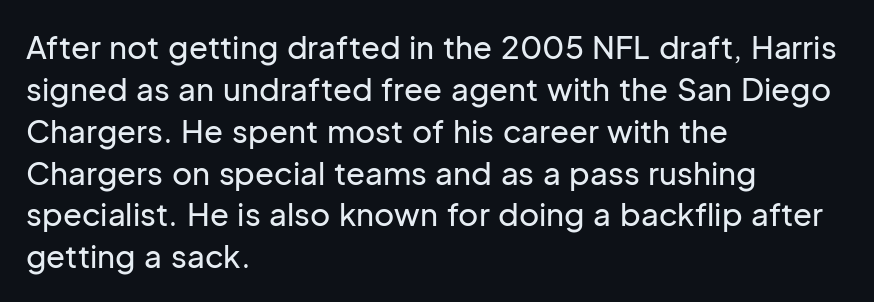
{"serif": "no", "italic": "no", "width": "normal", "stroke_contrast": "low", "x_height": "medium", "monospaced": "no", "underline": "no", "align": "left", "line_spacing": "normal", "line_spacing_ratio": 1.35, "letter_spacing": "normal", "letter_spacing_em": 0.0, "glyph_px": 31}
